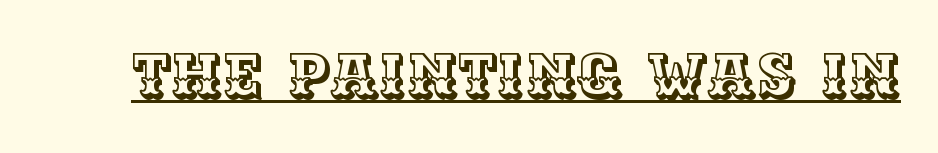
Q: Is the text italic (slanted)? A: No, it is upright.
Q: Is the text underlined? A: Yes.
Q: Is the spacing between letters normal or unusually wide? A: Normal.
Q: Width (condensed, normal, or wide)? A: Normal.
Q: x-height? A: Large.
Q: Monospaced? A: No.
